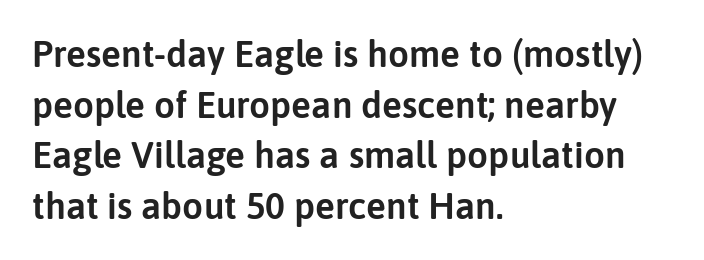
Descender tails drop into unmarked territory. If you drew a ruler down the left edge, every line would touch it. You could not count columns in this text — the font is proportionally spaced. The letters stand upright; this is a roman face.
